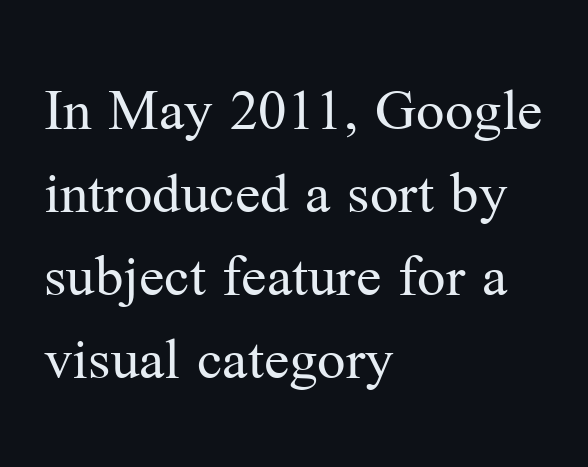
Look at the tracking — it's just the regular setting, nothing added. Looks like regular typesetting: each glyph gets only the width it needs. The paragraph has a hard left edge and a soft right edge. This rendering features lettering with no underline. Reading down the column, the eye jumps a familiar distance to each next line.
